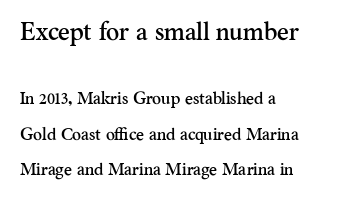
The image shows 25 px text type, upright; set left-aligned, loose line spacing (2.06x), normal letter spacing, not underlined; the first (top) block is 1.47x larger.
